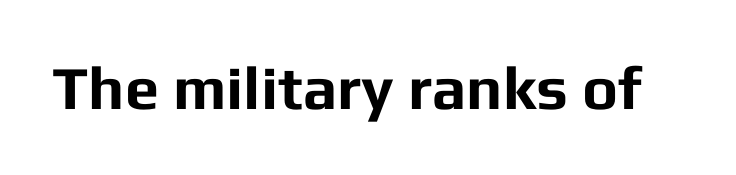
Q: Is the text bold? A: Yes.
Q: Is the text italic (slanted)? A: No, it is upright.
Q: Is the typeface a serif or a sans-serif typeface? A: Sans-serif.
Q: Is the text underlined? A: No.
Q: Is the spacing between letters normal or unusually wide? A: Normal.
Q: Width (condensed, normal, or wide)? A: Normal.
Q: Stroke contrast? A: Low.
Q: x-height? A: Medium.
Q: Monospaced? A: No.
